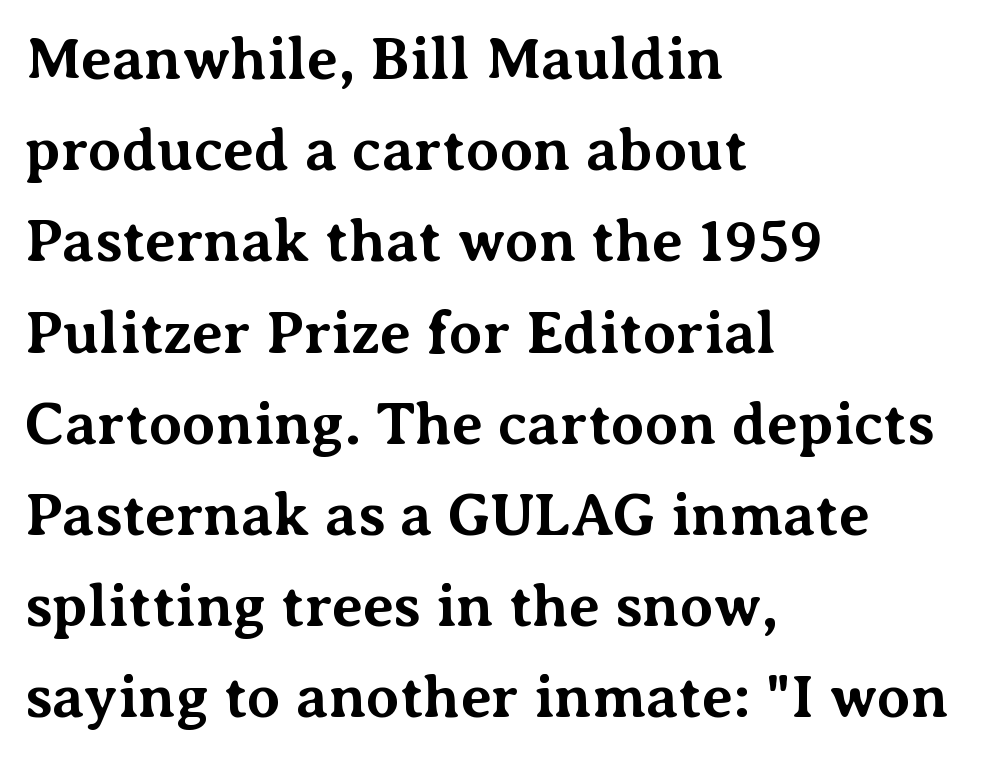
Q: Is the text bold? A: Yes.
Q: Is the text italic (slanted)? A: No, it is upright.
Q: Is the typeface a serif or a sans-serif typeface? A: Serif.
Q: Is the text underlined? A: No.
Q: How is the paragraph aligned? A: Left-aligned.
Q: Is the spacing between letters normal or unusually wide? A: Normal.
Q: Is the spacing between lines tight, normal or loose? A: Normal.
Q: Width (condensed, normal, or wide)? A: Normal.
Q: Stroke contrast? A: Medium.
Q: x-height? A: Medium.
Q: Monospaced? A: No.
